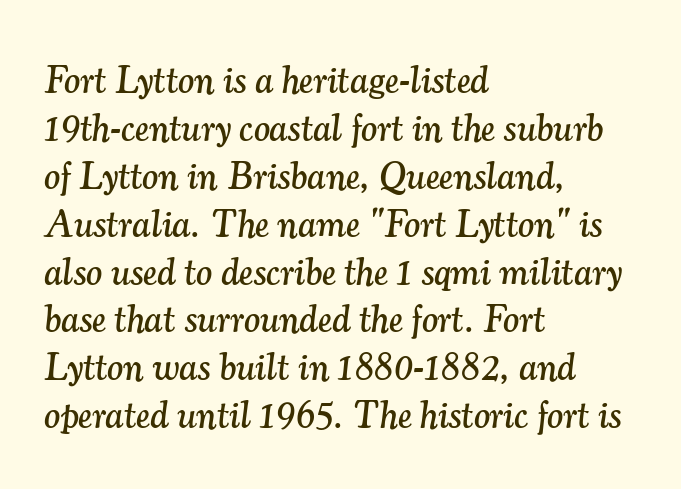
{"serif": "yes", "italic": "yes", "lean": "right", "slant_degrees": 7, "width": "normal", "stroke_contrast": "medium", "x_height": "small", "monospaced": "no", "underline": "no", "align": "left", "line_spacing": "normal", "line_spacing_ratio": 1.26, "letter_spacing": "normal", "letter_spacing_em": 0.0, "glyph_px": 38}
